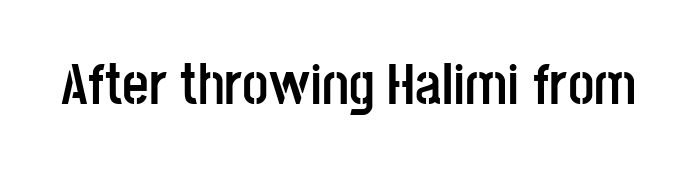
{"serif": "no", "italic": "no", "bold": "yes", "weight": "semibold", "width": "condensed", "stroke_contrast": "low", "x_height": "large", "monospaced": "no", "underline": "no", "letter_spacing": "normal", "letter_spacing_em": 0.0, "glyph_px": 58}
